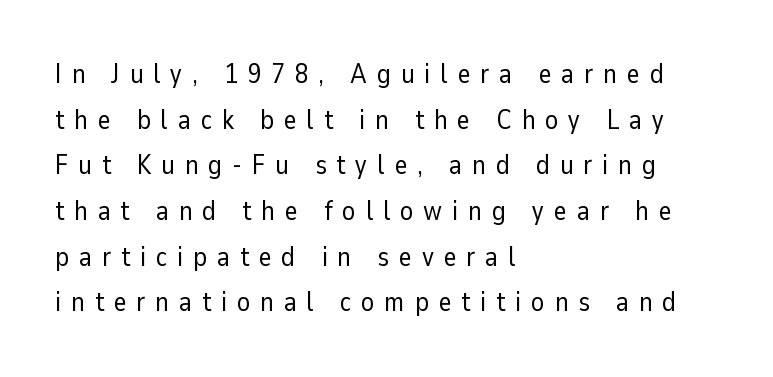
{"italic": "no", "bold": "no", "underline": "no", "align": "left", "line_spacing": "normal", "line_spacing_ratio": 1.69, "letter_spacing": "wide", "letter_spacing_em": 0.37, "glyph_px": 27}
